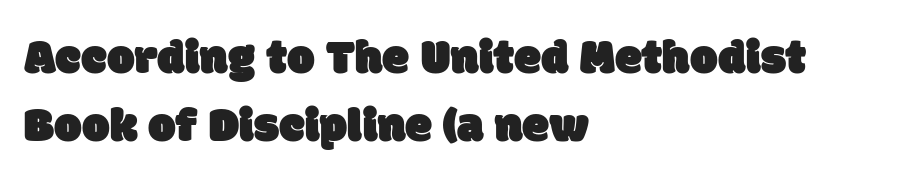
{"serif": "no", "width": "normal", "stroke_contrast": "low", "x_height": "large", "monospaced": "no", "underline": "no", "align": "left", "line_spacing": "normal", "line_spacing_ratio": 1.39, "letter_spacing": "normal", "letter_spacing_em": 0.0, "glyph_px": 49}
